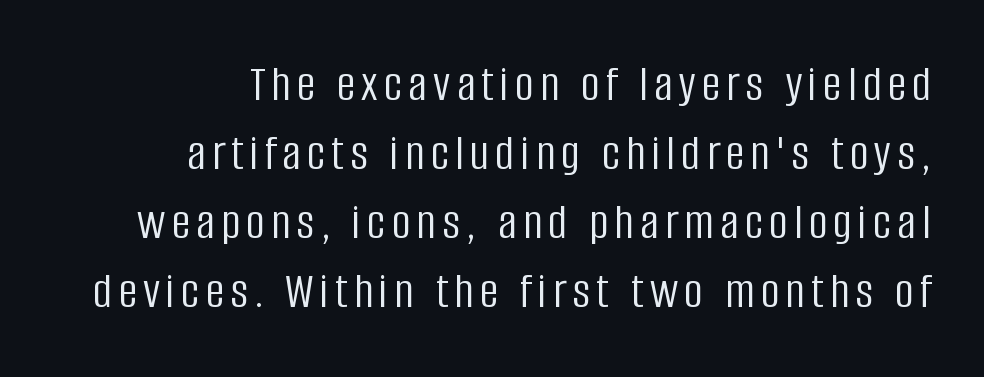
The strip under each line holds only bare page. Caption: face not bold, strokes unweighted. The passage is arranged like a letterhead date or caption credit — flush right. The designer left line spacing at the default. Posture: vertical.
